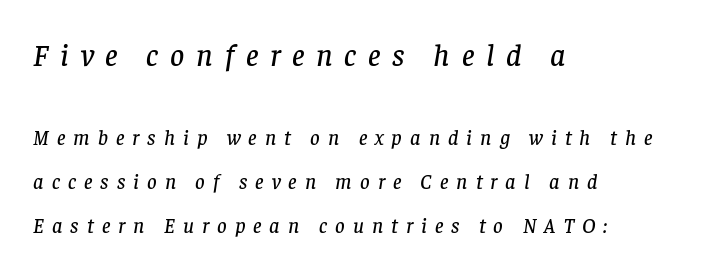
{"serif": "yes", "italic": "yes", "lean": "right", "slant_degrees": 8, "width": "normal", "stroke_contrast": "low", "x_height": "large", "monospaced": "no", "underline": "no", "align": "left", "line_spacing": "loose", "line_spacing_ratio": 2.1, "letter_spacing": "wide", "letter_spacing_em": 0.38, "larger_block": "first", "size_ratio": 1.48, "glyph_px": 31}
